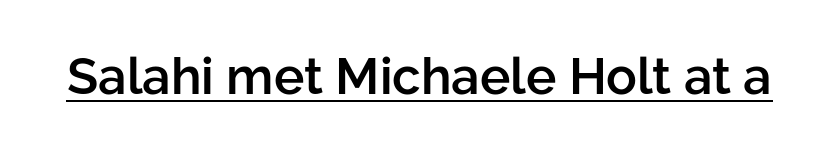
Each glyph is drawn with semibold strokes, heavier than normal yet not fully bold. The specimen reads as upright at a glance. Underlining? Definitely there. This rendering leaves character spacing at its baseline value.
